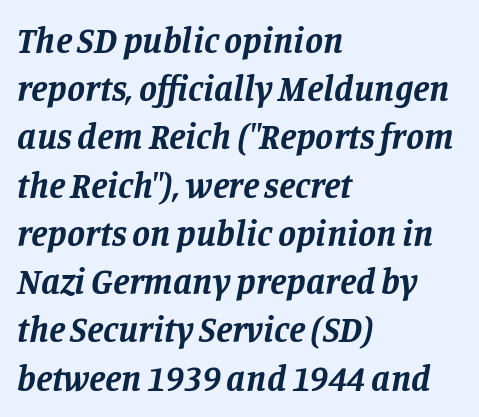
The image shows 36 px bold serif type, italic (leaning right); set left-aligned, normal line spacing (1.34x), normal letter spacing, not underlined; low stroke contrast and a large x-height.
